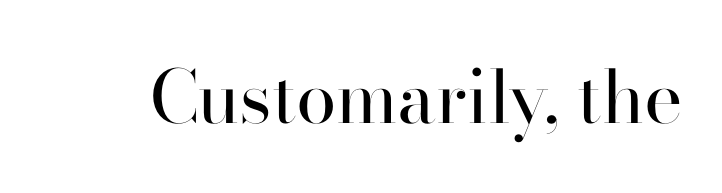
The image shows 73 px regular-weight serif type, upright; set normal letter spacing, not underlined; high stroke contrast and a small x-height.
